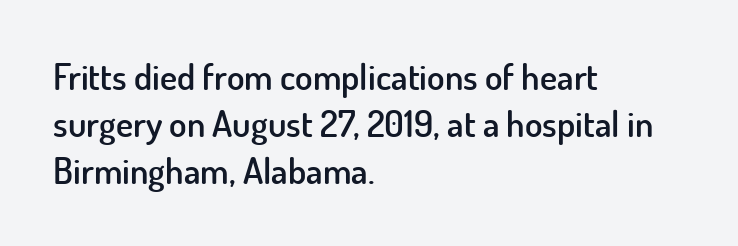
The image shows 36 px semibold sans-serif type, upright; set left-aligned, normal line spacing (1.3x), normal letter spacing, not underlined; low stroke contrast and a small x-height.
